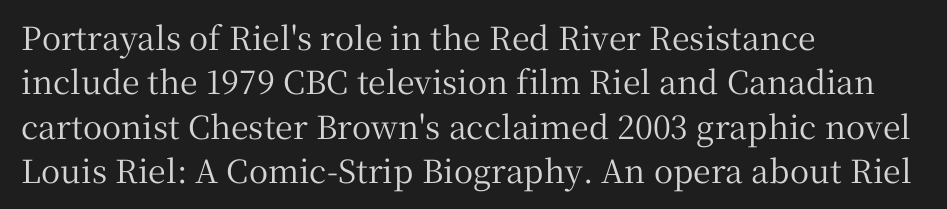
Q: Is the text italic (slanted)? A: No, it is upright.
Q: Is the typeface a serif or a sans-serif typeface? A: Serif.
Q: Is the text underlined? A: No.
Q: How is the paragraph aligned? A: Left-aligned.
Q: Is the spacing between letters normal or unusually wide? A: Normal.
Q: Is the spacing between lines tight, normal or loose? A: Normal.
Q: Width (condensed, normal, or wide)? A: Normal.
Q: Stroke contrast? A: Medium.
Q: x-height? A: Medium.
Q: Monospaced? A: No.
